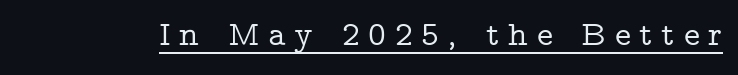
{"serif": "yes", "italic": "no", "width": "wide", "stroke_contrast": "low", "x_height": "medium", "monospaced": "no", "underline": "yes", "letter_spacing": "wide", "letter_spacing_em": 0.25, "glyph_px": 34}
